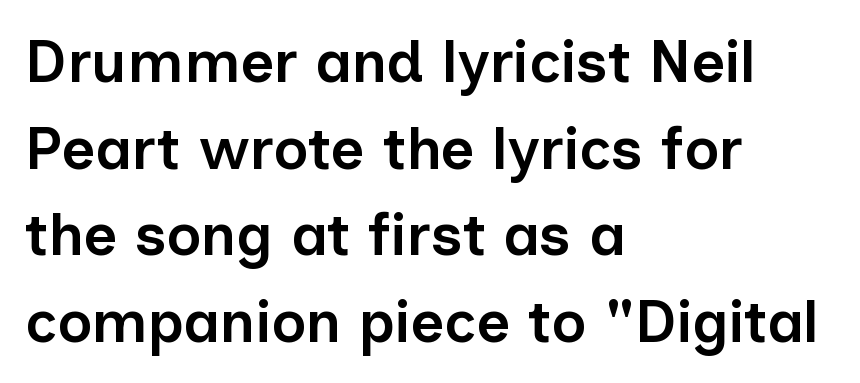
Q: Is the text bold? A: Semi-bold.
Q: Is the text italic (slanted)? A: No, it is upright.
Q: Is the typeface a serif or a sans-serif typeface? A: Sans-serif.
Q: Is the text underlined? A: No.
Q: How is the paragraph aligned? A: Left-aligned.
Q: Is the spacing between letters normal or unusually wide? A: Normal.
Q: Is the spacing between lines tight, normal or loose? A: Normal.
Q: Width (condensed, normal, or wide)? A: Normal.
Q: Stroke contrast? A: Low.
Q: x-height? A: Medium.
Q: Monospaced? A: No.
